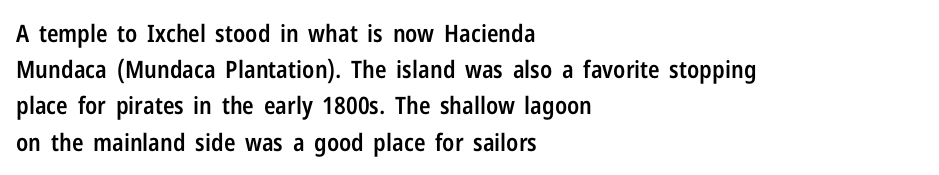
Q: Is the text bold? A: Semi-bold.
Q: Is the text italic (slanted)? A: No, it is upright.
Q: Is the text underlined? A: No.
Q: How is the paragraph aligned? A: Left-aligned.
Q: Is the spacing between letters normal or unusually wide? A: Normal.
Q: Is the spacing between lines tight, normal or loose? A: Normal.
